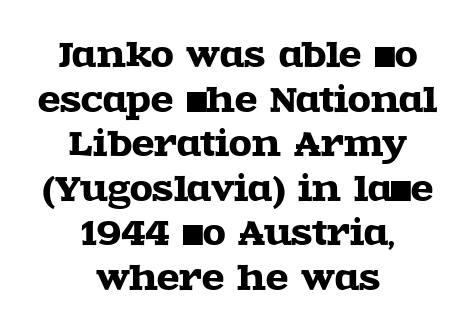
Q: Is the text italic (slanted)? A: No, it is upright.
Q: Is the typeface a serif or a sans-serif typeface? A: Serif.
Q: Is the text underlined? A: No.
Q: How is the paragraph aligned? A: Centered.
Q: Is the spacing between letters normal or unusually wide? A: Normal.
Q: Is the spacing between lines tight, normal or loose? A: Normal.
Q: Width (condensed, normal, or wide)? A: Wide.
Q: x-height? A: Large.
Q: Monospaced? A: No.
